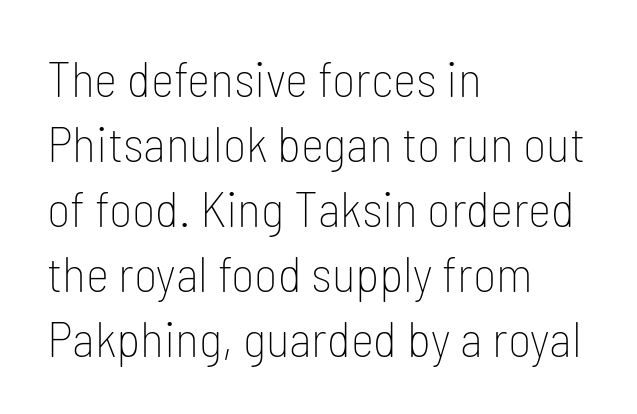
{"serif": "no", "italic": "no", "bold": "no", "weight": "thin", "width": "condensed", "stroke_contrast": "low", "x_height": "medium", "monospaced": "no", "underline": "no", "align": "left", "line_spacing": "normal", "line_spacing_ratio": 1.3, "letter_spacing": "normal", "letter_spacing_em": 0.0, "glyph_px": 50}
